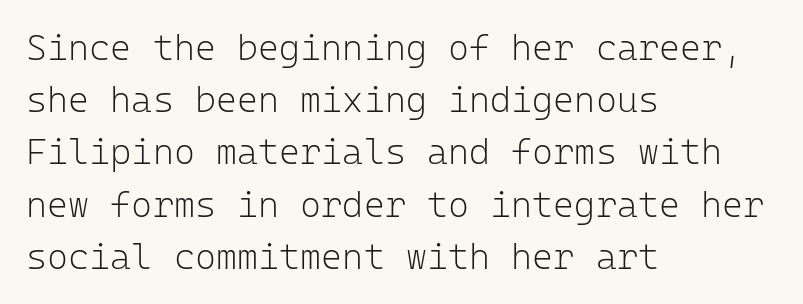
The image shows 36 px light sans-serif type, upright, monospaced; set left-aligned, normal line spacing (1.45x), normal letter spacing, not underlined; low stroke contrast and a medium x-height.
